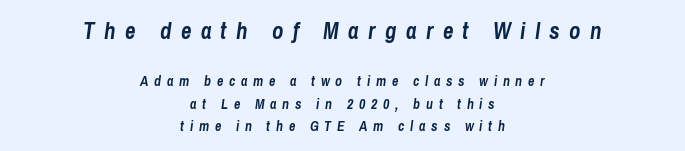
The image shows 23 px bold type, italic (leaning right); set centered, normal line spacing (1.6x), unusually wide letter spacing (+0.41 em), not underlined; the first (top) block is 1.64x larger.
